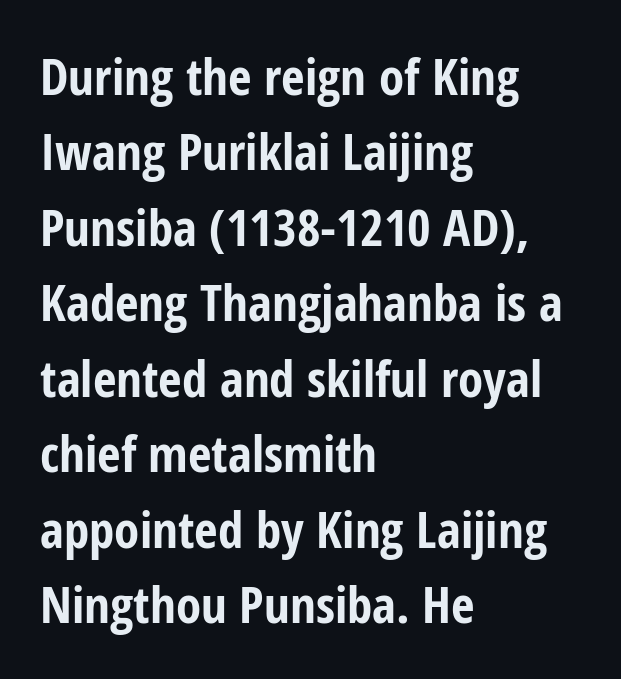
Layout note: lines flush left. The letterforms sit shoulder to shoulder at normal distance. Students, this is bold: see how much ink each stroke carries. The letters stand straight up with perfectly vertical stems. The passage shown is not underscored anywhere. The space between consecutive lines is moderate.
